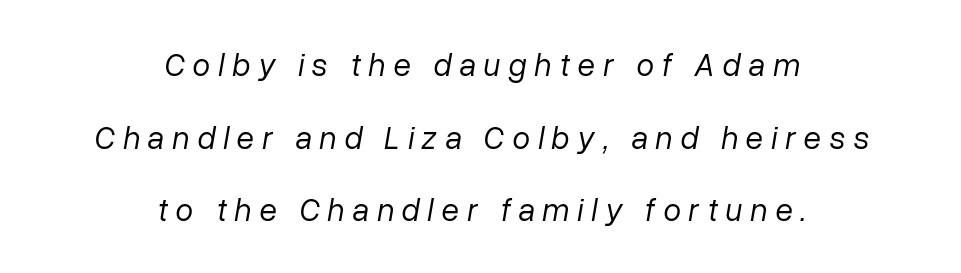
{"italic": "yes", "lean": "right", "slant_degrees": 10, "bold": "no", "weight": "regular", "width": "normal", "stroke_contrast": "low", "x_height": "medium", "monospaced": "no", "underline": "no", "align": "center", "line_spacing": "loose", "line_spacing_ratio": 2.27, "letter_spacing": "wide", "letter_spacing_em": 0.25, "glyph_px": 32}
